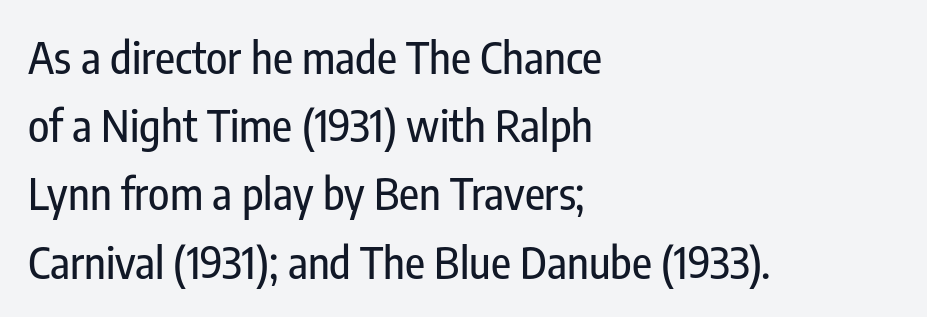
Q: Is the text italic (slanted)? A: No, it is upright.
Q: Is the typeface a serif or a sans-serif typeface? A: Sans-serif.
Q: Is the text underlined? A: No.
Q: How is the paragraph aligned? A: Left-aligned.
Q: Is the spacing between letters normal or unusually wide? A: Normal.
Q: Is the spacing between lines tight, normal or loose? A: Normal.
Q: Width (condensed, normal, or wide)? A: Condensed.
Q: Stroke contrast? A: Low.
Q: x-height? A: Medium.
Q: Monospaced? A: No.
